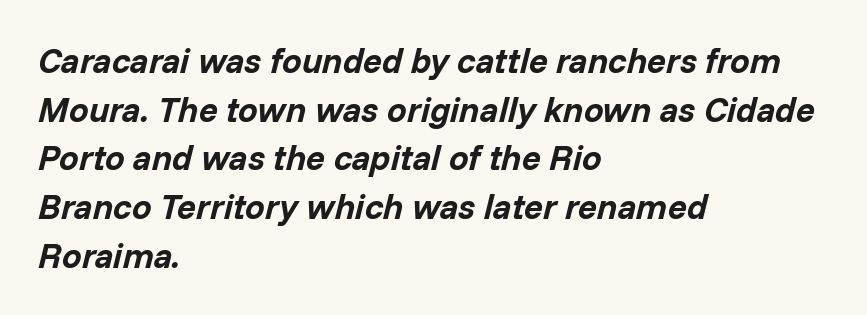
Q: Is the text bold? A: Yes.
Q: Is the text italic (slanted)? A: Yes, it leans right by about 14 degrees.
Q: Is the text underlined? A: No.
Q: How is the paragraph aligned? A: Left-aligned.
Q: Is the spacing between letters normal or unusually wide? A: Normal.
Q: Is the spacing between lines tight, normal or loose? A: Normal.
Q: Width (condensed, normal, or wide)? A: Normal.
Q: Stroke contrast? A: Low.
Q: x-height? A: Medium.
Q: Monospaced? A: No.
